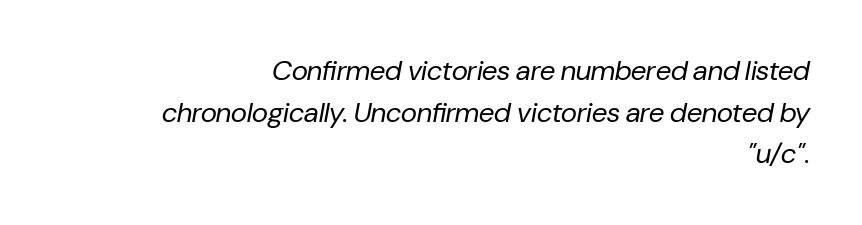
Q: Is the text bold? A: No.
Q: Is the text italic (slanted)? A: Yes, it leans right by about 10 degrees.
Q: Is the text underlined? A: No.
Q: How is the paragraph aligned? A: Right-aligned.
Q: Is the spacing between letters normal or unusually wide? A: Normal.
Q: Is the spacing between lines tight, normal or loose? A: Normal.
Q: Width (condensed, normal, or wide)? A: Normal.
Q: Stroke contrast? A: Low.
Q: x-height? A: Medium.
Q: Monospaced? A: No.
